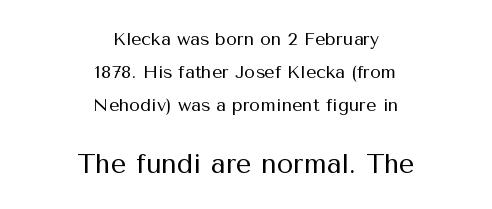
This reads as an unemphasized weight, regular at the heaviest. Vertical strokes here are truly vertical. A typesetter would call this zero additional tracking. The following chunk of copy outweighs the initial chunk in type size. The space directly below the letters is spotless.
